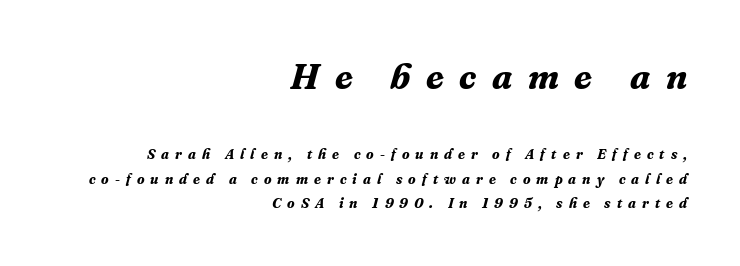
Spacing verdict: proportional, widths tailored to each character. Weight: bold. The glyphs look as if they've been sheared to an angle. The tracking jumps out immediately: characters are airy and widely separated. Larger block? The one above; the one below is distinctly smaller.
